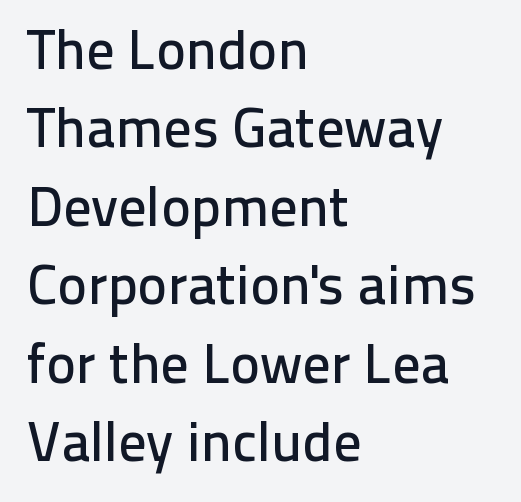
The image shows 56 px sans-serif type, upright; set left-aligned, normal line spacing (1.4x), normal letter spacing, not underlined; low stroke contrast and a medium x-height.
